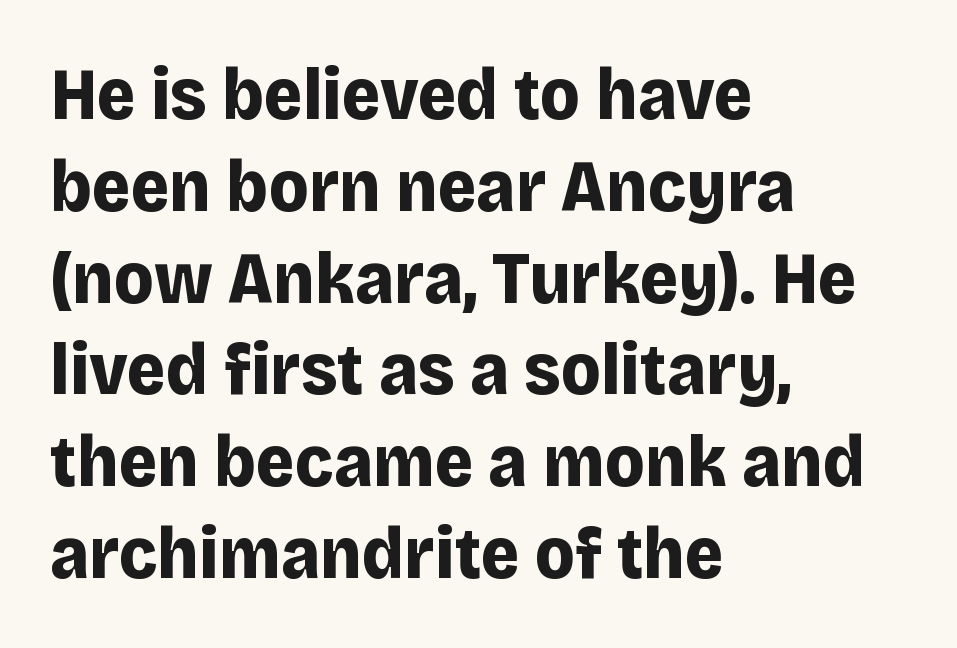
{"serif": "no", "italic": "no", "bold": "yes", "weight": "bold", "width": "normal", "stroke_contrast": "low", "x_height": "large", "monospaced": "no", "underline": "no", "align": "left", "line_spacing_ratio": 1.24, "letter_spacing": "normal", "letter_spacing_em": 0.0, "glyph_px": 74}
